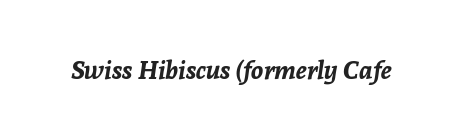
The image shows 25 px bold type, italic (leaning right); set normal letter spacing, not underlined.
